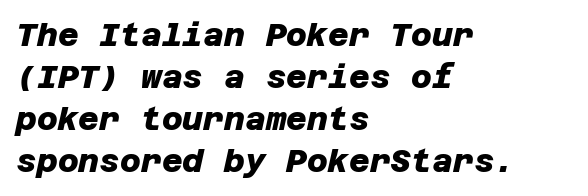
Tracking value appears to be zero — textbook default spacing. The paragraph shown leans on its left margin. These lines sit exactly where default settings would place them. The specimen omits any rule beneath the text block's lines.
